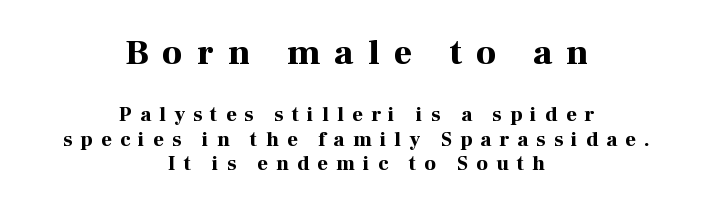
The image shows 35 px bold serif type, upright; set centered, line spacing 1.23x, unusually wide letter spacing (+0.42 em), not underlined; the first (top) block is 1.75x larger; high stroke contrast and a medium x-height.
